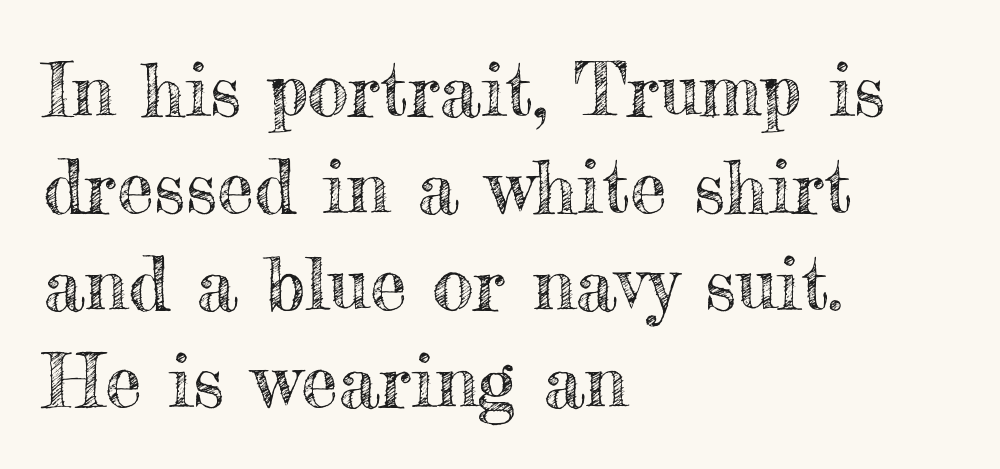
Q: Is the text italic (slanted)? A: No, it is upright.
Q: Is the text underlined? A: No.
Q: How is the paragraph aligned? A: Left-aligned.
Q: Is the spacing between letters normal or unusually wide? A: Normal.
Q: Is the spacing between lines tight, normal or loose? A: Normal.
Q: Width (condensed, normal, or wide)? A: Normal.
Q: x-height? A: Small.
Q: Monospaced? A: No.
